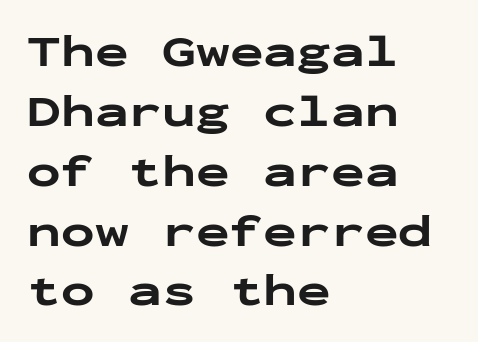
The image shows 45 px bold, wide sans-serif type, upright, monospaced; set left-aligned, normal line spacing (1.33x), normal letter spacing, not underlined; low stroke contrast and a medium x-height.
